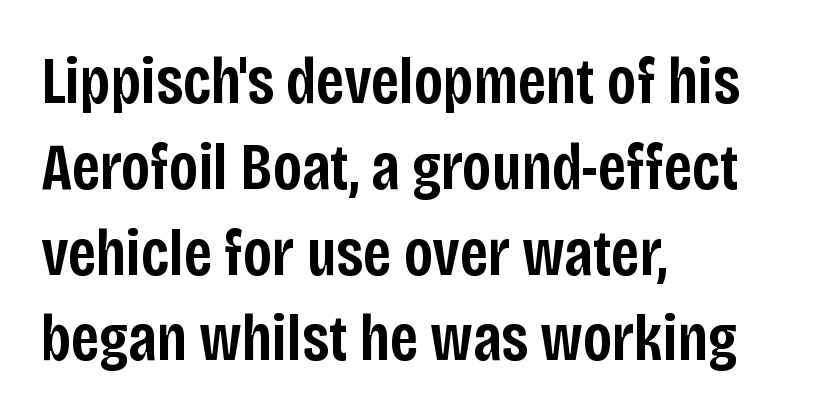
The image shows 66 px semibold, condensed sans-serif type, upright; set left-aligned, normal line spacing (1.3x), normal letter spacing, not underlined; low stroke contrast and a large x-height.
